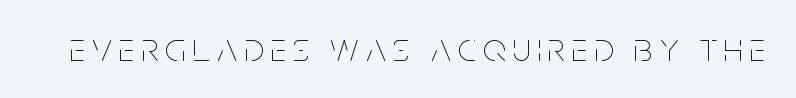
If you drew a line through each stem, it would be perfectly vertical. The face used here is proportionally spaced, like ordinary book or web type. Lines of text with bare space underneath. Nothing heavy about these letters — not bold at all.
